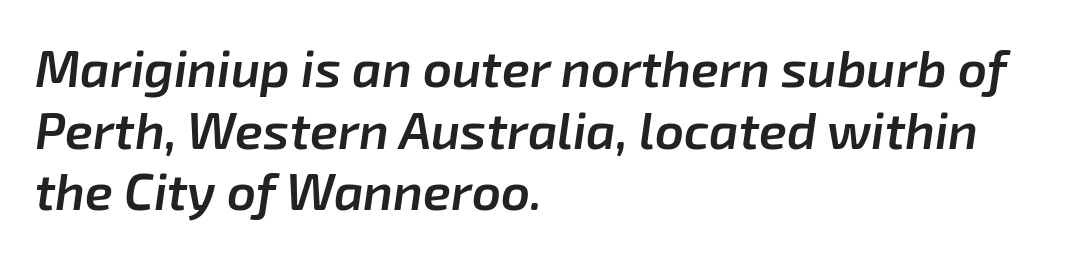
{"italic": "yes", "lean": "right", "slant_degrees": 8, "bold": "semi", "weight": "semibold", "width": "normal", "stroke_contrast": "low", "x_height": "medium", "monospaced": "no", "underline": "no", "align": "left", "line_spacing_ratio": 1.21, "letter_spacing": "normal", "letter_spacing_em": 0.0, "glyph_px": 51}
